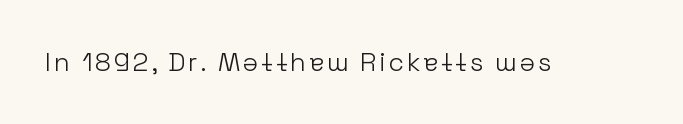
Q: Is the text bold? A: No.
Q: Is the text italic (slanted)? A: No, it is upright.
Q: Is the text underlined? A: No.
